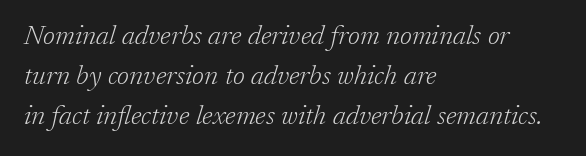
Q: Is the text bold? A: No.
Q: Is the text italic (slanted)? A: Yes, it leans right by about 17 degrees.
Q: Is the text underlined? A: No.
Q: How is the paragraph aligned? A: Left-aligned.
Q: Is the spacing between letters normal or unusually wide? A: Normal.
Q: Is the spacing between lines tight, normal or loose? A: Normal.
